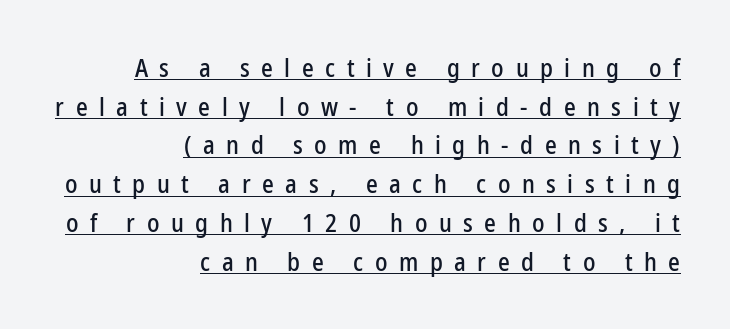
Q: Is the text italic (slanted)? A: No, it is upright.
Q: Is the text underlined? A: Yes.
Q: How is the paragraph aligned? A: Right-aligned.
Q: Is the spacing between letters normal or unusually wide? A: Unusually wide.
Q: Is the spacing between lines tight, normal or loose? A: Normal.
